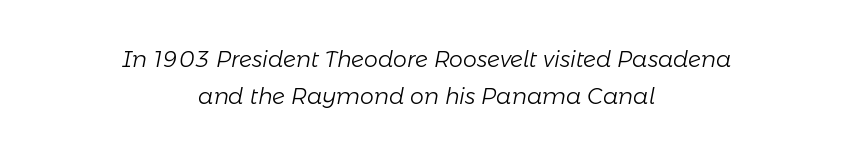
{"italic": "yes", "lean": "right", "slant_degrees": 11, "bold": "no", "underline": "no", "align": "center", "line_spacing": "normal", "line_spacing_ratio": 1.7, "letter_spacing": "normal", "letter_spacing_em": 0.0, "glyph_px": 22}
